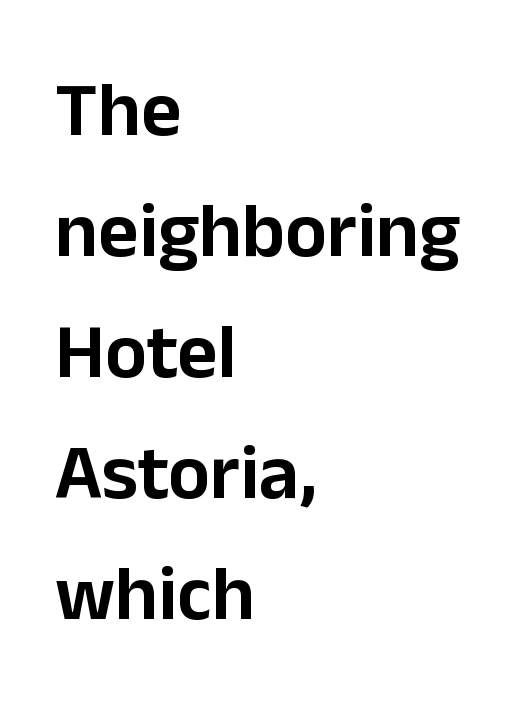
{"serif": "no", "italic": "no", "width": "normal", "stroke_contrast": "low", "x_height": "medium", "monospaced": "no", "underline": "no", "align": "left", "line_spacing": "normal", "line_spacing_ratio": 1.55, "letter_spacing": "normal", "letter_spacing_em": 0.0, "glyph_px": 78}
